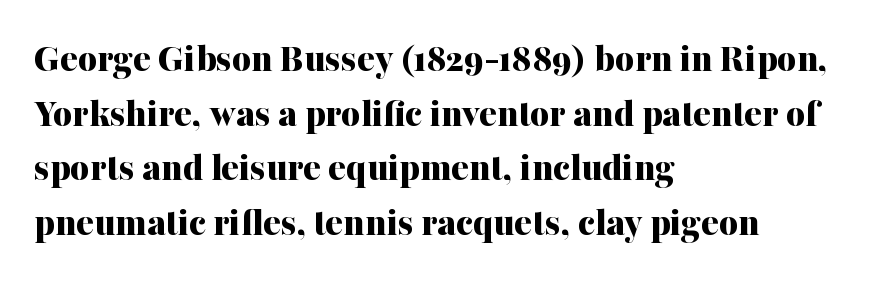
Decoration check: the copy has no underline. This sample uses plain, unmodified letter spacing. Do the characters align in a grid? No, the font is proportional. The typesetting leans heavy: a genuine bold. These lines are composed in type with serifs.
